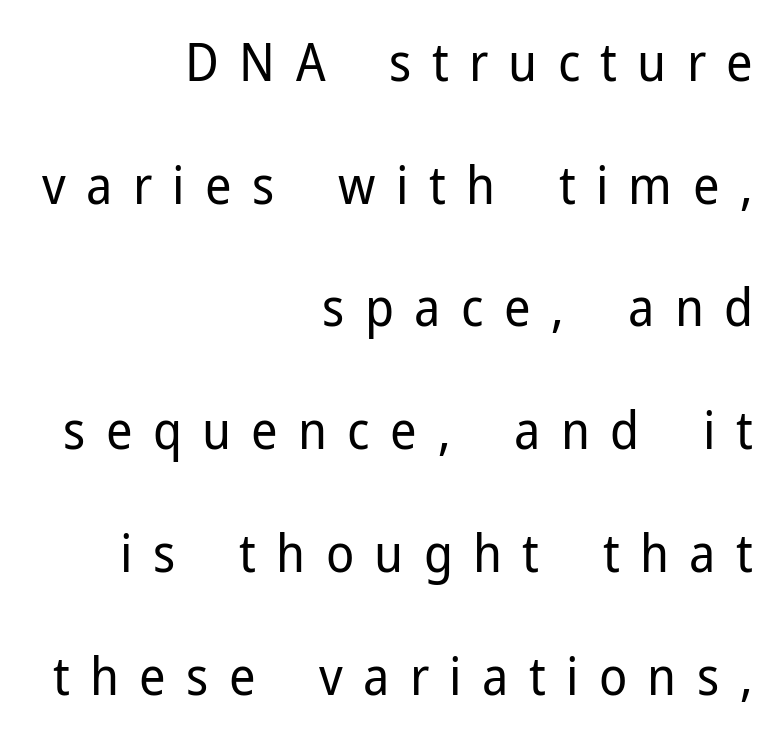
The image shows 52 px regular-weight sans-serif type, upright; set right-aligned, loose line spacing (2.36x), unusually wide letter spacing (+0.39 em), not underlined; low stroke contrast and a medium x-height.
